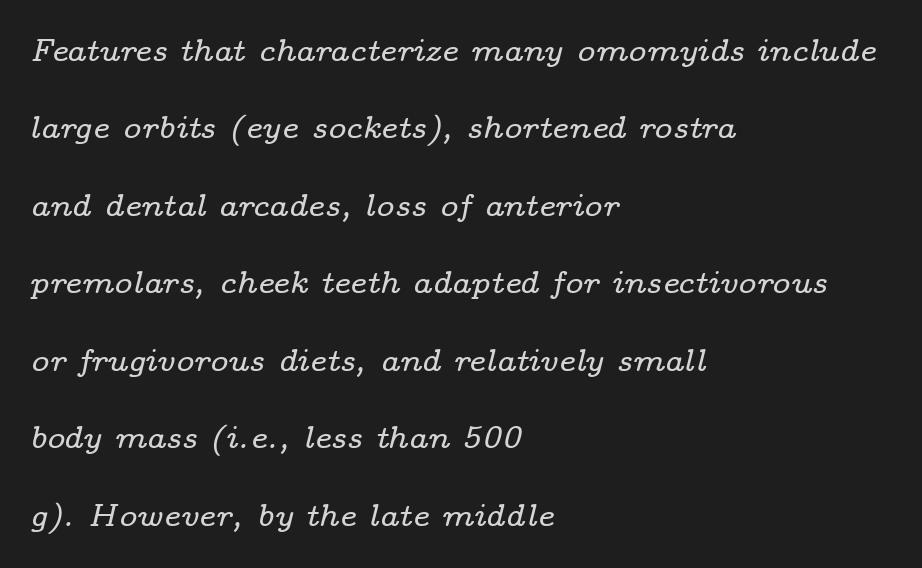
The image shows 31 px wide serif type, italic (leaning right); set left-aligned, loose line spacing (2.5x), normal letter spacing, not underlined; low stroke contrast and a medium x-height.
